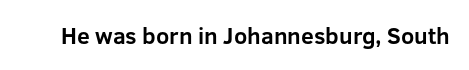
Q: Is the text bold? A: Yes.
Q: Is the text italic (slanted)? A: No, it is upright.
Q: Is the text underlined? A: No.
Q: Is the spacing between letters normal or unusually wide? A: Normal.
